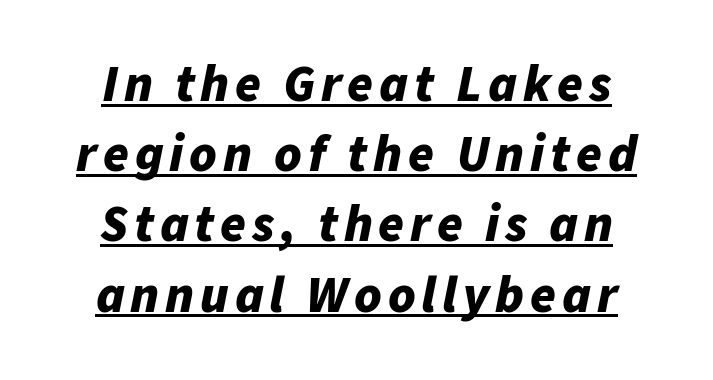
The image shows 52 px bold type, italic (leaning right); set centered, normal line spacing (1.35x), underlined; low stroke contrast and a medium x-height.
